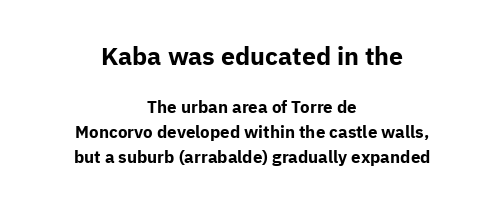
Plain, unruled lines of type. Strokes here are thick enough to call this a true bold. These lines sit exactly where default settings would place them. The tracking reads as untouched default to a designer's eye. Between these two stacked blocks, the higher one wins on size. A centered setting, common on invitations and titles, is used for this passage.
